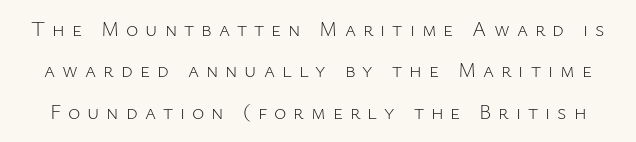
The image shows 21 px text type, upright; set loose line spacing (1.97x), unusually wide letter spacing (+0.33 em), not underlined.
